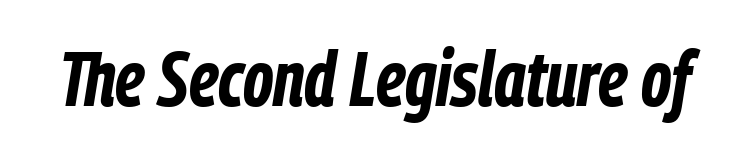
The words here are not underlined. Is the type slanted? Yes — the strokes lean at a clear angle. The face used here has the dense, thick strokes of a bold. The passage shown is typed in a proportional face where columns would drift.
